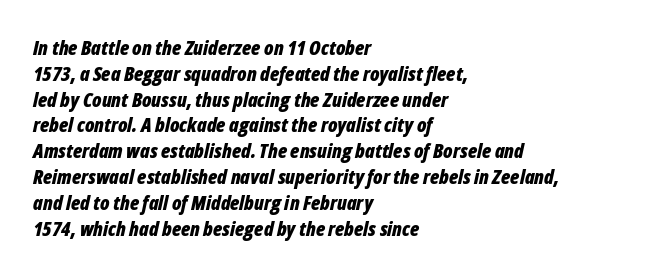
The image shows 20 px bold type, italic (leaning right); set left-aligned, normal line spacing (1.29x), normal letter spacing, not underlined.
